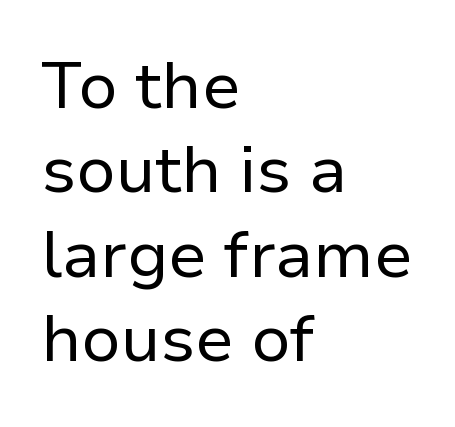
The image shows 66 px regular-weight sans-serif type, upright; set left-aligned, normal line spacing (1.28x), normal letter spacing, not underlined; low stroke contrast and a medium x-height.
